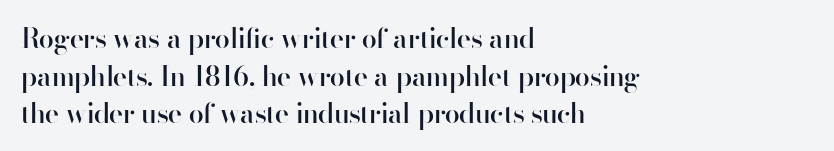
If you drew a ruler down the left edge, every line would touch it. Does the leading feel generous? No, just average. The gap between lines stays unmarked. This is the in-between weight designers call semibold or demi. These lines keep a tight, regular rhythm from letter to letter. This is roman type, the default non-slanted kind.
